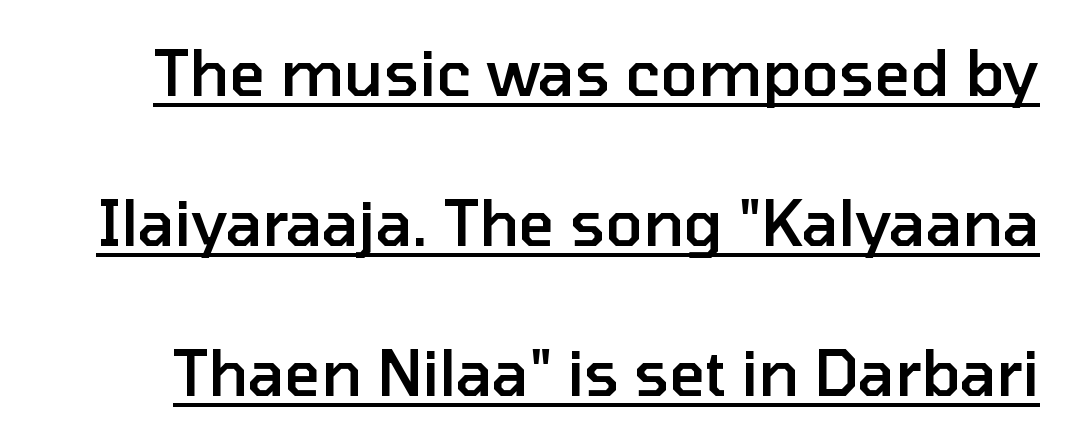
The image shows 62 px semibold sans-serif type, upright; set loose line spacing (2.42x), normal letter spacing, underlined; low stroke contrast and a medium x-height.
